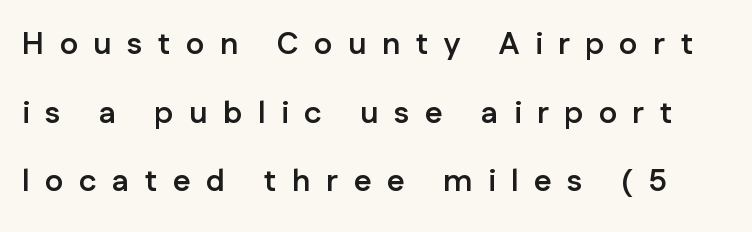
The image shows 31 px semibold sans-serif type, upright; set loose line spacing (2.21x), unusually wide letter spacing (+0.5 em), not underlined; low stroke contrast and a medium x-height.
